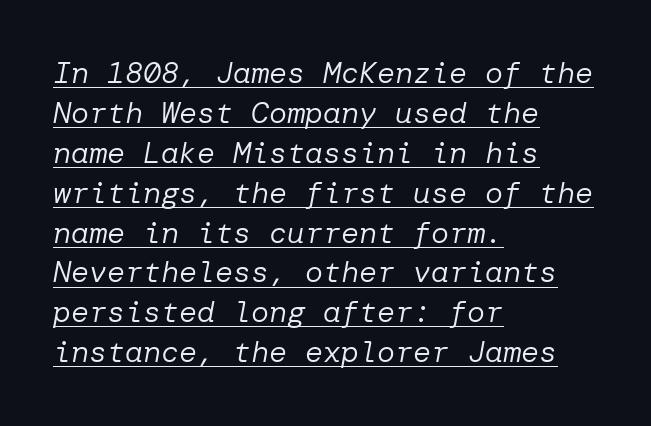
The image shows 30 px regular-weight type, italic (leaning right); set left-aligned, normal line spacing (1.33x), normal letter spacing, underlined; low stroke contrast and a medium x-height.
